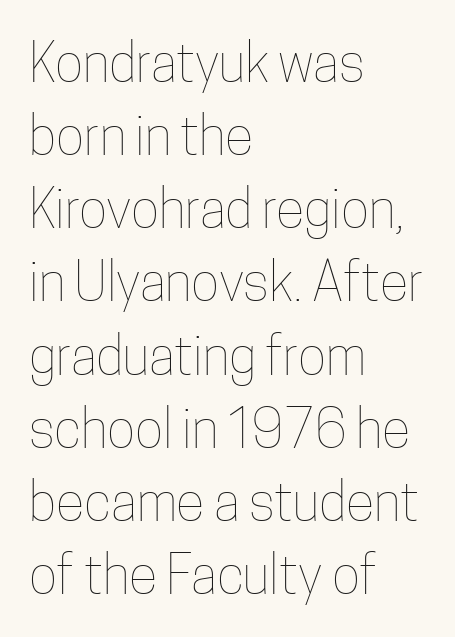
Notice how the stems are strictly vertical — no italics here. Leading matches the norm, producing a regular column. The line texture is even and compact thanks to regular tracking. Stroke thickness stays within the range of a standard reading face or lighter. Note the varied advance widths — an 'i' is clearly narrower than an 'm'. If you drew a ruler down the left edge, every line would touch it.
